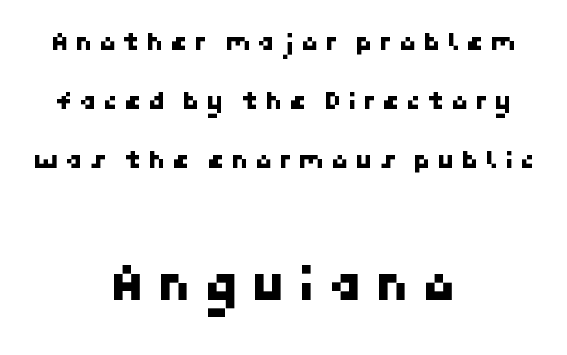
The image shows 55 px sans-serif type; set centered, loose line spacing (2.1x), unusually wide letter spacing (+0.23 em), not underlined; the second (bottom) block is 1.96x larger; low stroke contrast and a medium x-height.
